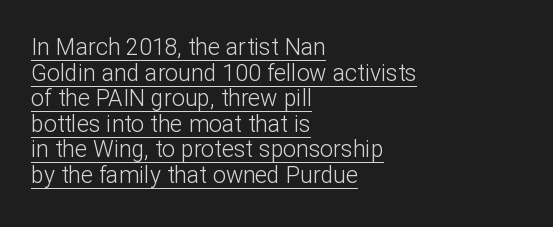
{"italic": "no", "bold": "no", "underline": "yes", "align": "left", "line_spacing": "tight", "line_spacing_ratio": 1.11, "letter_spacing": "normal", "letter_spacing_em": 0.0, "glyph_px": 23}
